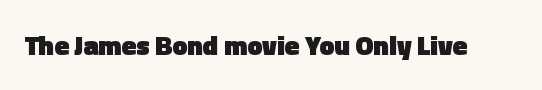
{"italic": "no", "bold": "yes", "underline": "no", "letter_spacing": "normal", "letter_spacing_em": 0.0, "glyph_px": 27}
